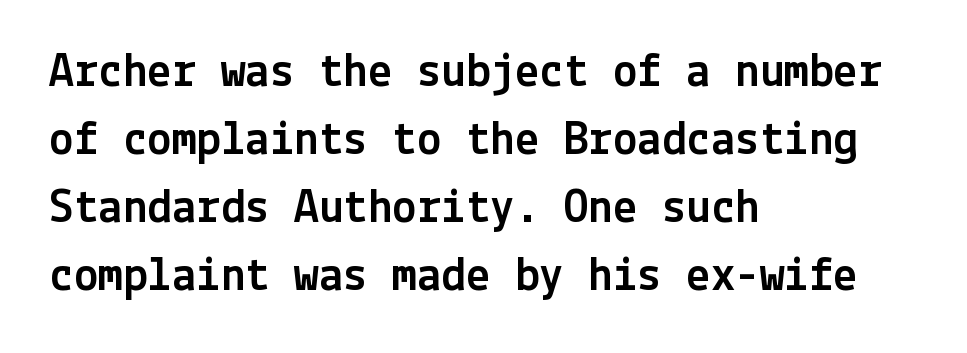
The typeface chosen for these lines omits serifs. Italic? Not at all — the glyphs are vertical. You could call the tracking neutral — neither tight nor loose. The leading is moderate, giving the passage an even texture. The passage shown is not underscored anywhere. The setting favours the left margin, as ordinary paragraphs usually do.
